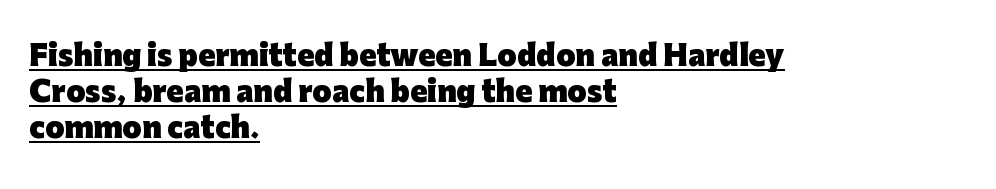
Strong, thick strokes mark this as bold type. The typesetter chose a ragged-right arrangement here. This rendering features underlined lettering. The designer went with a sans here, leaving each stem footless. Whoever set this chose a conventional vertical rhythm.
